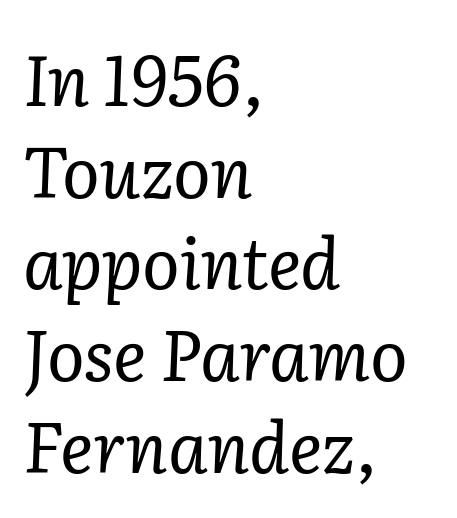
The image shows 70 px regular-weight serif type, italic (leaning right); set left-aligned, normal line spacing (1.31x), normal letter spacing, not underlined; low stroke contrast and a medium x-height.
